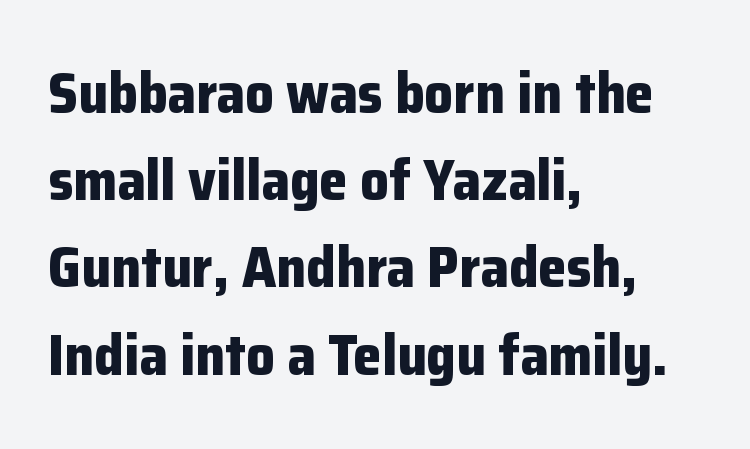
{"serif": "no", "italic": "no", "bold": "yes", "weight": "bold", "width": "normal", "stroke_contrast": "low", "x_height": "medium", "monospaced": "no", "underline": "no", "align": "left", "line_spacing": "normal", "line_spacing_ratio": 1.53, "letter_spacing": "normal", "letter_spacing_em": 0.0, "glyph_px": 57}
